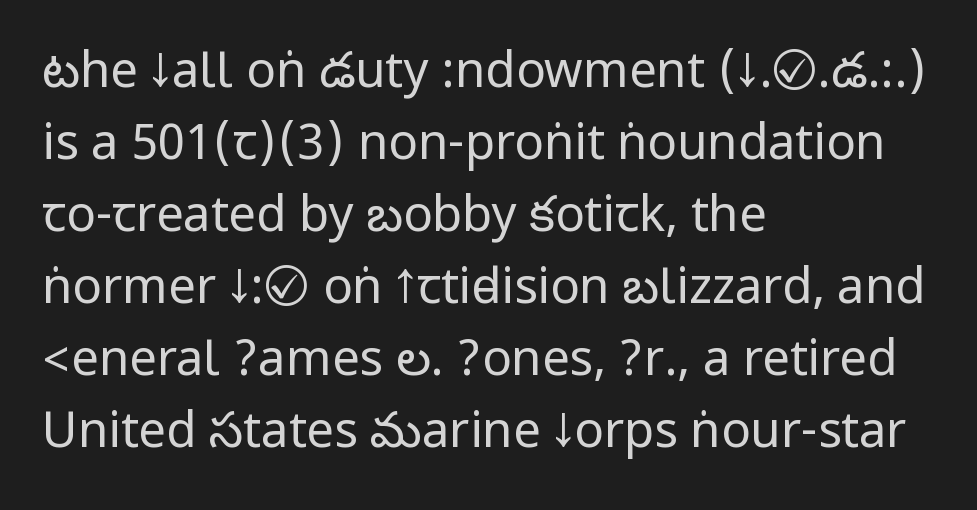
Q: Is the text bold? A: No.
Q: Is the text italic (slanted)? A: No, it is upright.
Q: Is the typeface a serif or a sans-serif typeface? A: Sans-serif.
Q: Is the text underlined? A: No.
Q: How is the paragraph aligned? A: Left-aligned.
Q: Is the spacing between letters normal or unusually wide? A: Normal.
Q: Is the spacing between lines tight, normal or loose? A: Normal.
Q: Width (condensed, normal, or wide)? A: Condensed.
Q: Stroke contrast? A: Low.
